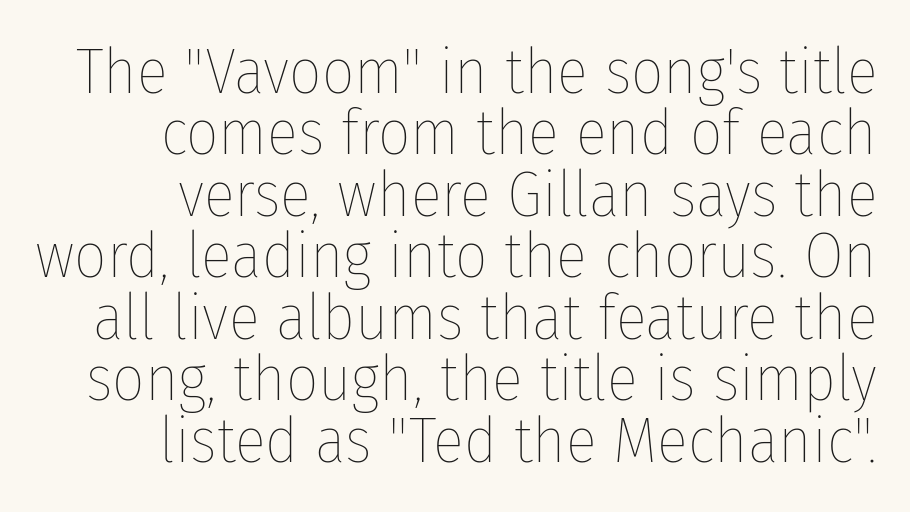
The image shows 64 px thin, condensed type, upright; set right-aligned, tight line spacing (0.96x), normal letter spacing, not underlined; low stroke contrast and a medium x-height.
